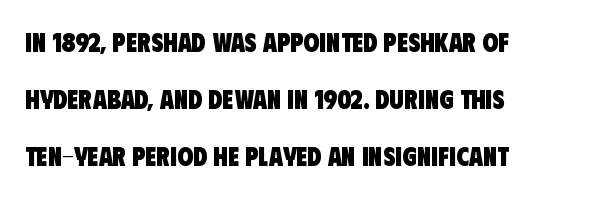
I'd describe the lettering as bold — thick and assertive. How would I describe the line gaps? Wide and relaxed. No word sits above an underline. Which margin do the lines hug? The left one — the right edge is uneven.
